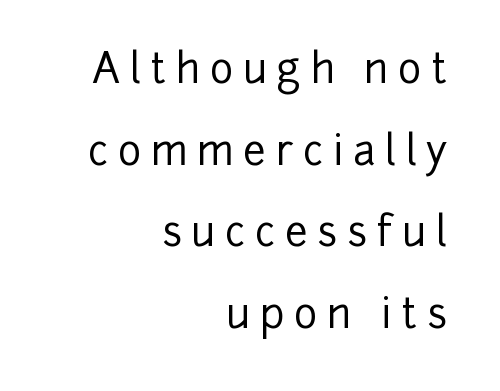
Q: Is the text italic (slanted)? A: No, it is upright.
Q: Is the typeface a serif or a sans-serif typeface? A: Sans-serif.
Q: Is the text underlined? A: No.
Q: How is the paragraph aligned? A: Right-aligned.
Q: Is the spacing between letters normal or unusually wide? A: Unusually wide.
Q: Is the spacing between lines tight, normal or loose? A: Loose.
Q: Width (condensed, normal, or wide)? A: Normal.
Q: Stroke contrast? A: Low.
Q: x-height? A: Medium.
Q: Monospaced? A: No.
